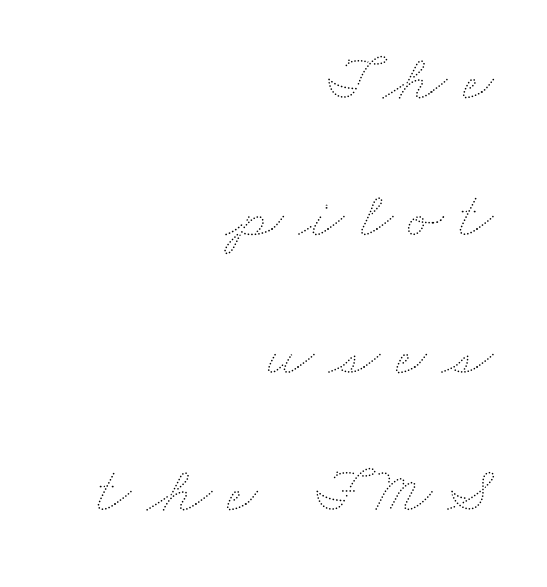
These lines have a slow, spaced-out rhythm from letter to letter. Compared with a flush-left layout, this one pins lines to the opposite, right side. A quiet, ordinary-to-light weight characterises the typeface. Each letter keeps its own natural width here, so spacing adapts to shape. Each new line begins a long way beneath the previous one.
